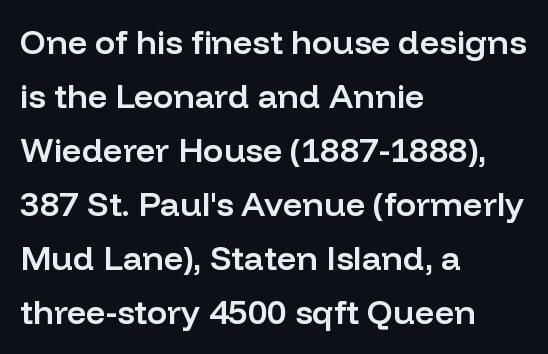
Q: Is the text bold? A: Semi-bold.
Q: Is the text italic (slanted)? A: No, it is upright.
Q: Is the typeface a serif or a sans-serif typeface? A: Sans-serif.
Q: Is the text underlined? A: No.
Q: How is the paragraph aligned? A: Left-aligned.
Q: Is the spacing between letters normal or unusually wide? A: Normal.
Q: Is the spacing between lines tight, normal or loose? A: Normal.
Q: Width (condensed, normal, or wide)? A: Normal.
Q: Stroke contrast? A: Low.
Q: x-height? A: Medium.
Q: Monospaced? A: No.
